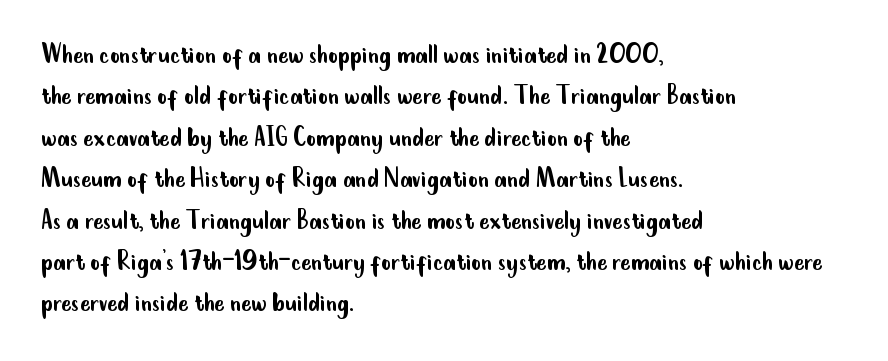
{"serif": "no", "italic": "no", "bold": "no", "weight": "regular", "width": "condensed", "stroke_contrast": "low", "x_height": "small", "monospaced": "no", "underline": "no", "align": "left", "line_spacing": "normal", "line_spacing_ratio": 1.38, "letter_spacing": "normal", "letter_spacing_em": 0.0, "glyph_px": 30}
